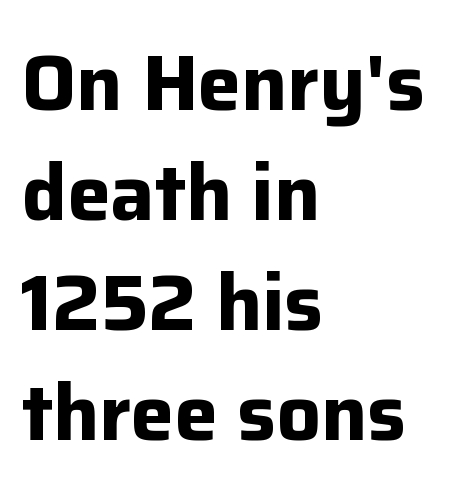
The image shows 78 px bold sans-serif type, upright; set left-aligned, normal line spacing (1.41x), normal letter spacing, not underlined; low stroke contrast and a medium x-height.
